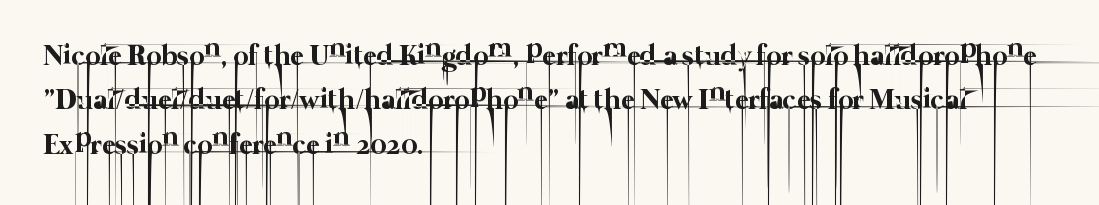
In terms of letterspacing, this is plain default setting. Alignment: flush left. Underlining? Definitely not there. This block has exactly the height ordinary leading produces.
